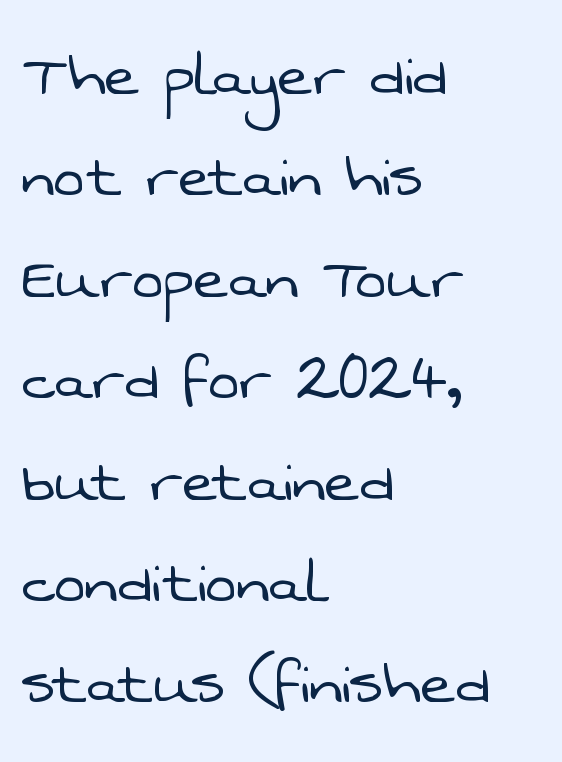
The image shows 74 px light sans-serif type; set left-aligned, normal line spacing (1.37x), normal letter spacing, not underlined; low stroke contrast and a medium x-height.
